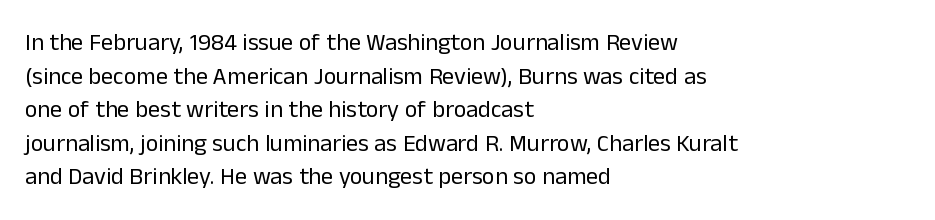
{"italic": "no", "bold": "no", "underline": "no", "align": "left", "line_spacing": "normal", "line_spacing_ratio": 1.4, "letter_spacing": "normal", "letter_spacing_em": 0.0, "glyph_px": 24}
